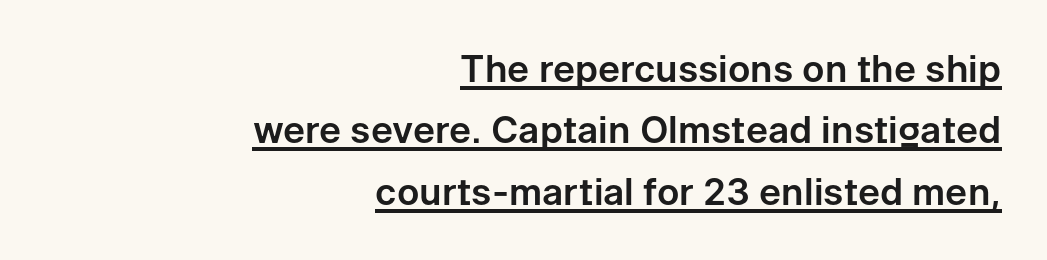
Q: Is the text italic (slanted)? A: No, it is upright.
Q: Is the typeface a serif or a sans-serif typeface? A: Sans-serif.
Q: Is the text underlined? A: Yes.
Q: How is the paragraph aligned? A: Right-aligned.
Q: Is the spacing between letters normal or unusually wide? A: Normal.
Q: Is the spacing between lines tight, normal or loose? A: Normal.
Q: Width (condensed, normal, or wide)? A: Normal.
Q: Stroke contrast? A: Low.
Q: x-height? A: Medium.
Q: Monospaced? A: No.
